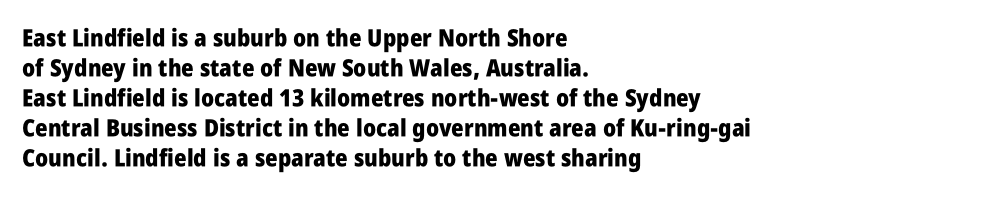
Q: Is the text bold? A: Yes.
Q: Is the text italic (slanted)? A: No, it is upright.
Q: Is the text underlined? A: No.
Q: How is the paragraph aligned? A: Left-aligned.
Q: Is the spacing between letters normal or unusually wide? A: Normal.
Q: Is the spacing between lines tight, normal or loose? A: Normal.
